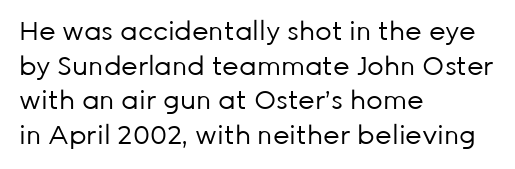
The image shows 26 px text type, upright; set left-aligned, normal line spacing (1.33x), normal letter spacing, not underlined.
